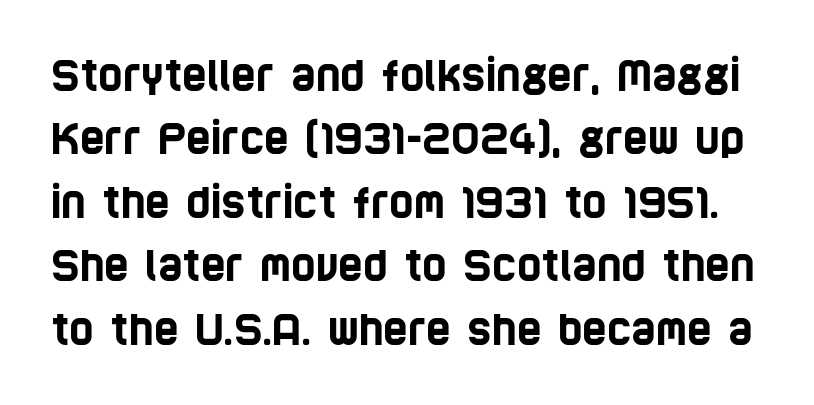
Font category for this specimen: sans-serif. Compared with typical paragraphs, the rows here are spaced about the same. Type without underlining. Standard letterfit; no display-style spreading of the glyphs. The passage shown is typed in a proportional face where columns would drift.
